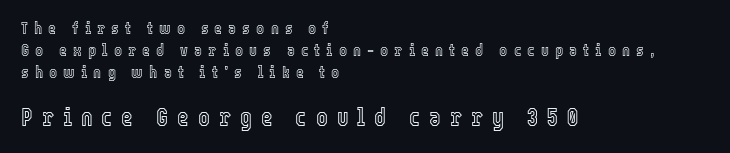
Q: Is the text italic (slanted)? A: No, it is upright.
Q: Is the text underlined? A: No.
Q: How is the paragraph aligned? A: Left-aligned.
Q: Is the spacing between letters normal or unusually wide? A: Unusually wide.
Q: Is the spacing between lines tight, normal or loose? A: Normal.
Q: Which block of text is set in a larger size, the first (top) or the second (bottom)? A: The second (bottom) one.
